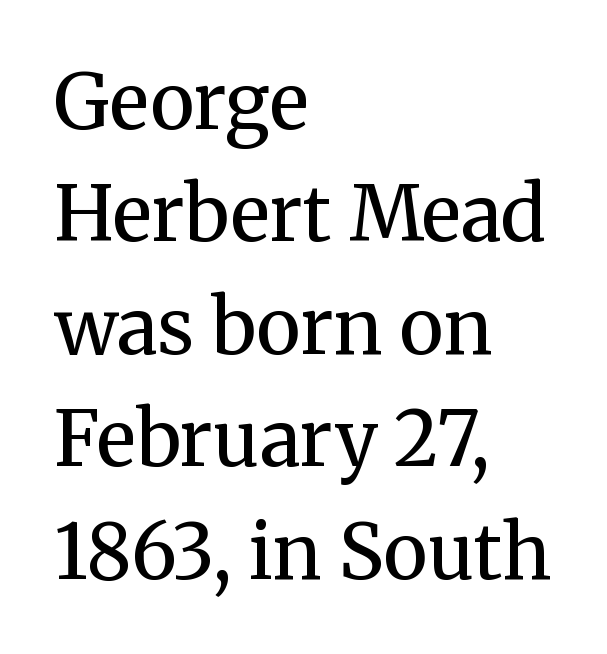
{"serif": "yes", "italic": "no", "bold": "no", "weight": "regular", "width": "normal", "stroke_contrast": "medium", "x_height": "medium", "monospaced": "no", "underline": "no", "align": "left", "line_spacing": "normal", "line_spacing_ratio": 1.48, "letter_spacing": "normal", "letter_spacing_em": 0.0, "glyph_px": 76}
